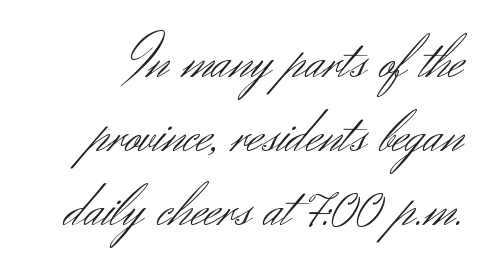
The image shows 62 px light sans-serif type; set right-aligned, line spacing 1.19x, normal letter spacing, not underlined; medium stroke contrast and a small x-height.
